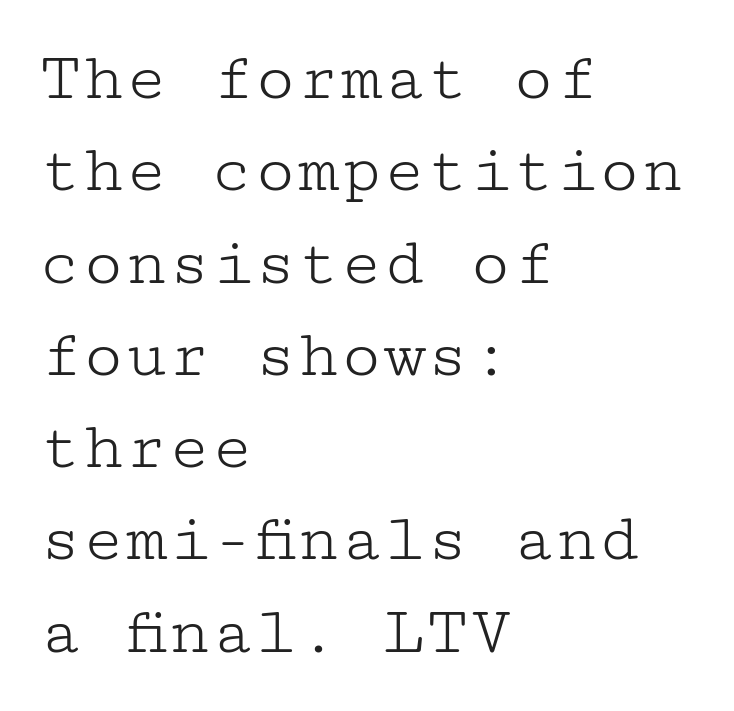
The image shows 71 px light, wide serif type, upright; set left-aligned, normal line spacing (1.3x), normal letter spacing, not underlined; low stroke contrast and a medium x-height.
